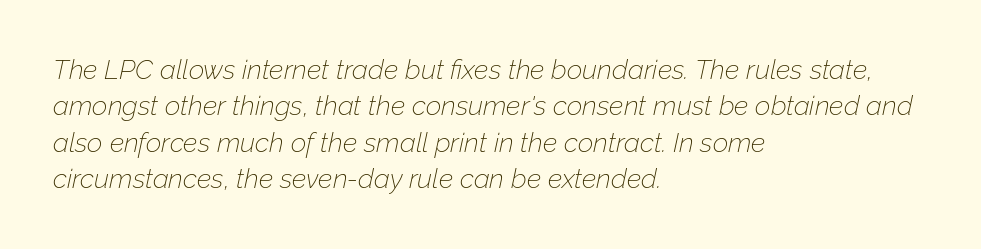
{"italic": "yes", "lean": "right", "slant_degrees": 12, "bold": "no", "underline": "no", "align": "left", "line_spacing": "normal", "line_spacing_ratio": 1.35, "letter_spacing": "normal", "letter_spacing_em": 0.0, "glyph_px": 27}
